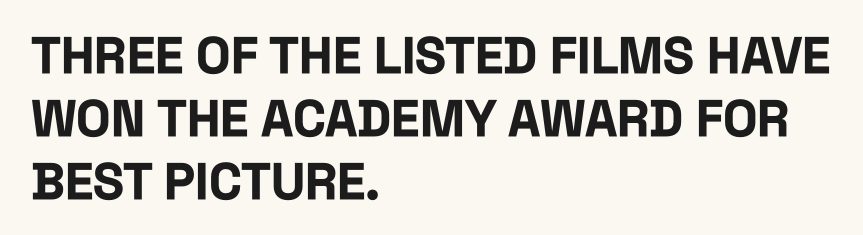
The image shows 51 px bold, condensed sans-serif type, upright; set left-aligned, line spacing 1.24x, normal letter spacing, not underlined; low stroke contrast and a large x-height.
